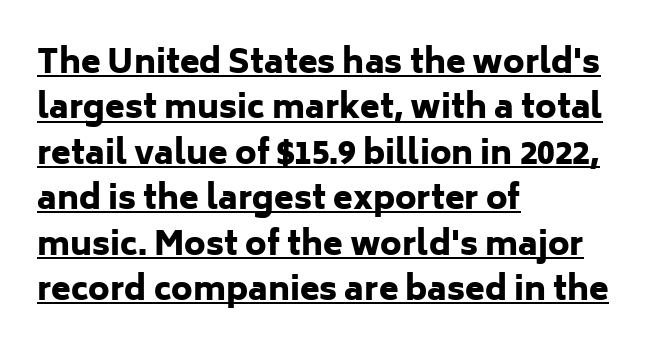
The image shows 32 px heavy sans-serif type, upright; set left-aligned, normal line spacing (1.42x), normal letter spacing, underlined; low stroke contrast and a medium x-height.
